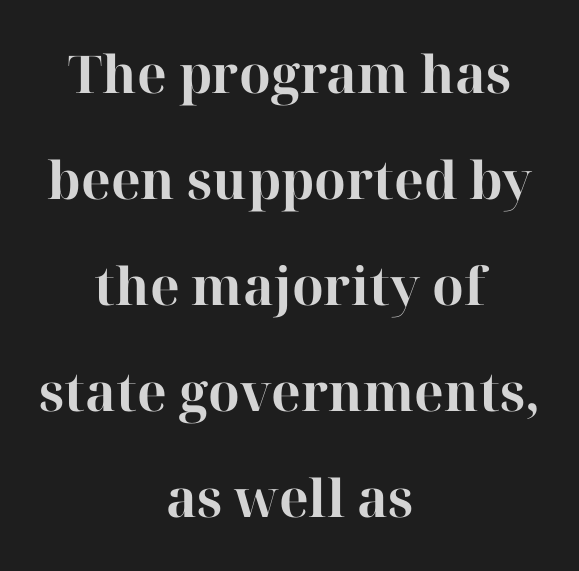
The image shows 52 px bold serif type, upright; set centered, loose line spacing (2.04x), normal letter spacing, not underlined; high stroke contrast and a medium x-height.
